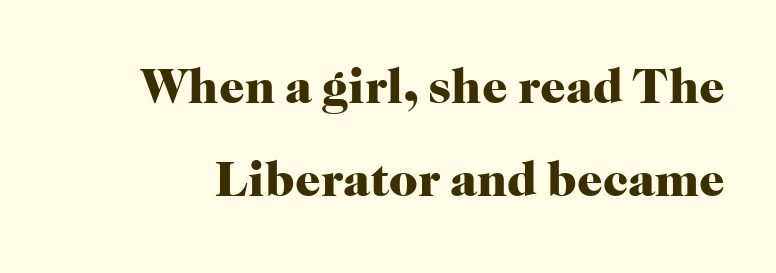
The image shows 50 px heavy serif type, upright; set line spacing 1.87x, normal letter spacing, not underlined; high stroke contrast and a medium x-height.
